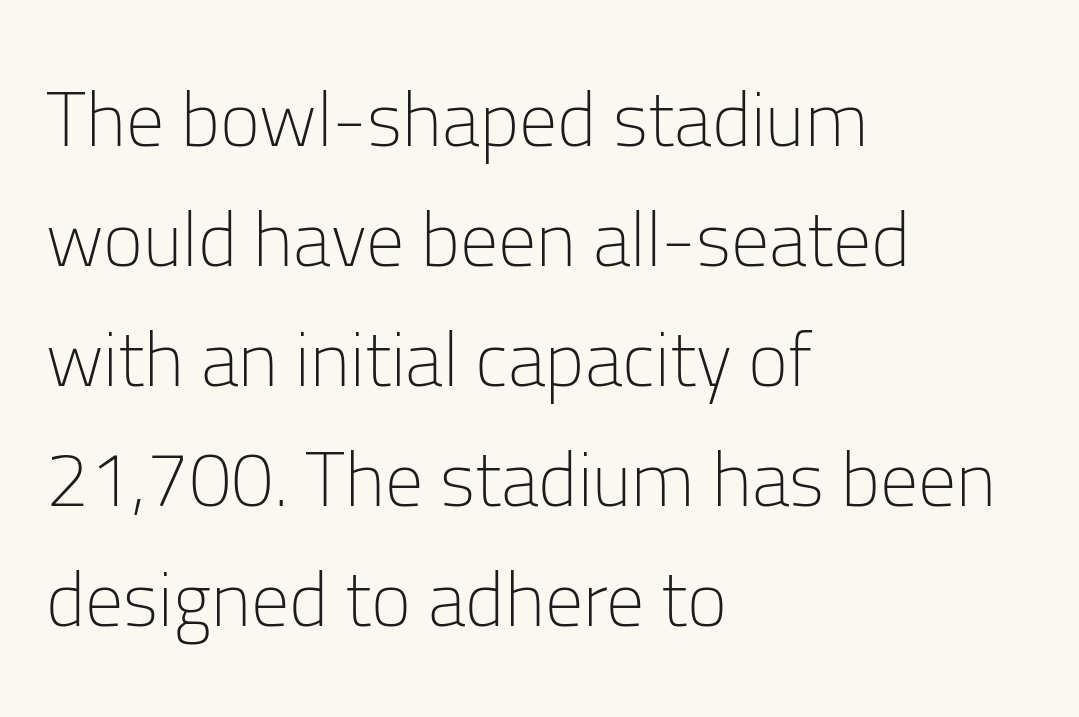
Q: Is the text bold? A: No.
Q: Is the text italic (slanted)? A: No, it is upright.
Q: Is the typeface a serif or a sans-serif typeface? A: Sans-serif.
Q: Is the text underlined? A: No.
Q: How is the paragraph aligned? A: Left-aligned.
Q: Is the spacing between letters normal or unusually wide? A: Normal.
Q: Is the spacing between lines tight, normal or loose? A: Normal.
Q: Width (condensed, normal, or wide)? A: Normal.
Q: Stroke contrast? A: Low.
Q: x-height? A: Medium.
Q: Monospaced? A: No.
